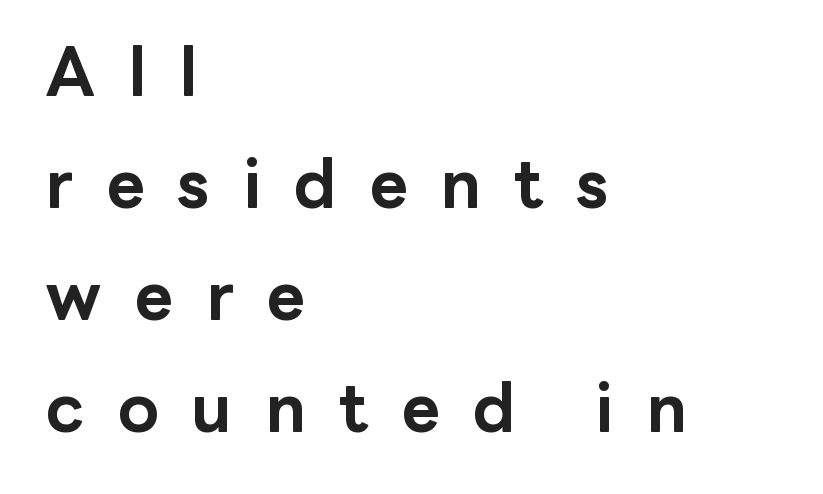
Each letter keeps its own natural width here, so spacing adapts to shape. The rendering inserts visible extra space after every character. Whoever set this chose a conventional vertical rhythm. The zone under the glyphs is completely vacant. Plenty of ink on the page — the face is bold. Posture: straight, roman, zero tilt.
